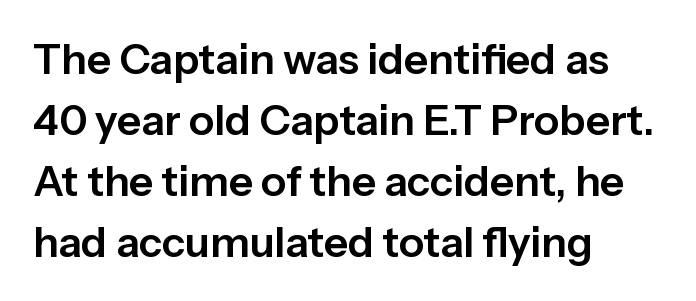
Q: Is the text italic (slanted)? A: No, it is upright.
Q: Is the typeface a serif or a sans-serif typeface? A: Sans-serif.
Q: Is the text underlined? A: No.
Q: How is the paragraph aligned? A: Left-aligned.
Q: Is the spacing between letters normal or unusually wide? A: Normal.
Q: Is the spacing between lines tight, normal or loose? A: Normal.
Q: Width (condensed, normal, or wide)? A: Normal.
Q: Stroke contrast? A: Low.
Q: x-height? A: Medium.
Q: Monospaced? A: No.
